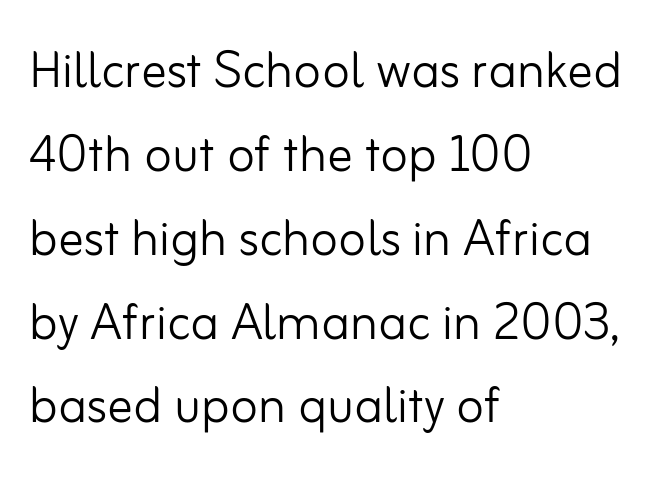
Letters have the restrained weight of plain body copy at most. Letterform terminals end flat and unadorned throughout the passage. Every stem runs plumb, perpendicular to the baseline. Default kerning and tracking; the words read as compact shapes. No word sits above an underline.
